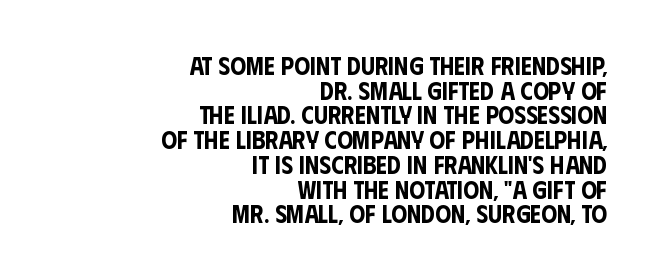
Q: Is the text italic (slanted)? A: No, it is upright.
Q: Is the text underlined? A: No.
Q: How is the paragraph aligned? A: Right-aligned.
Q: Is the spacing between letters normal or unusually wide? A: Normal.
Q: Is the spacing between lines tight, normal or loose? A: Tight.
